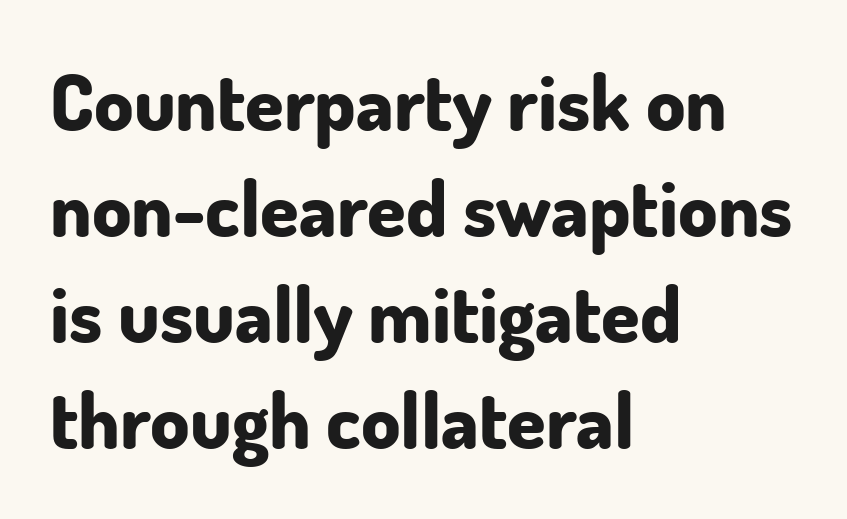
How heavy is the stroke? Heavy — this is a bold. Nobody touched the tracking dial on this one. The letters advance in unequal steps, a hallmark of proportional type. Honestly, the row spacing looks completely unremarkable. Every row of glyphs begins at an identical x-position on the left.
